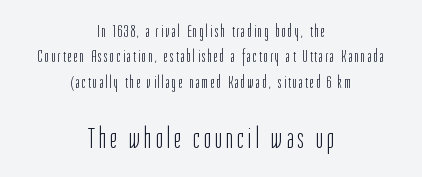
Successive baselines arrive at the customary interval. The following chunk of copy outweighs the initial chunk in type size. Note the varied advance widths — an 'i' is clearly narrower than an 'm'. The paragraph shown floats in the horizontal middle. Heft: none added — not bold.
